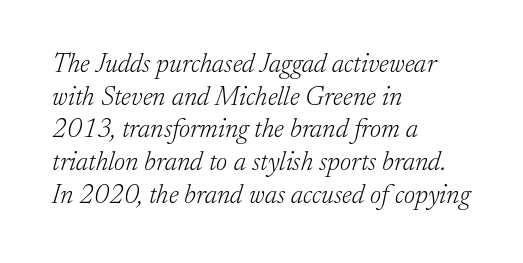
The image shows 27 px text type, italic (leaning right); set left-aligned, line spacing 1.21x, normal letter spacing, not underlined.
